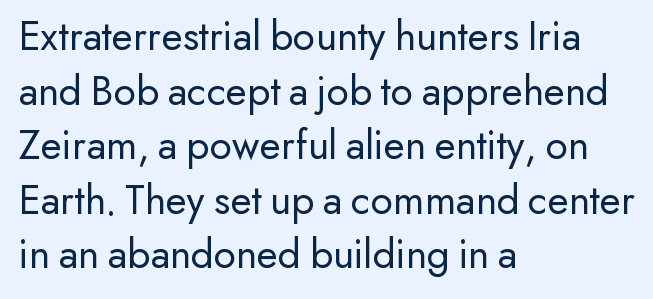
{"serif": "no", "italic": "no", "bold": "no", "weight": "regular", "width": "normal", "stroke_contrast": "low", "x_height": "small", "monospaced": "no", "underline": "no", "align": "left", "line_spacing": "normal", "line_spacing_ratio": 1.27, "letter_spacing": "normal", "letter_spacing_em": 0.0, "glyph_px": 43}
